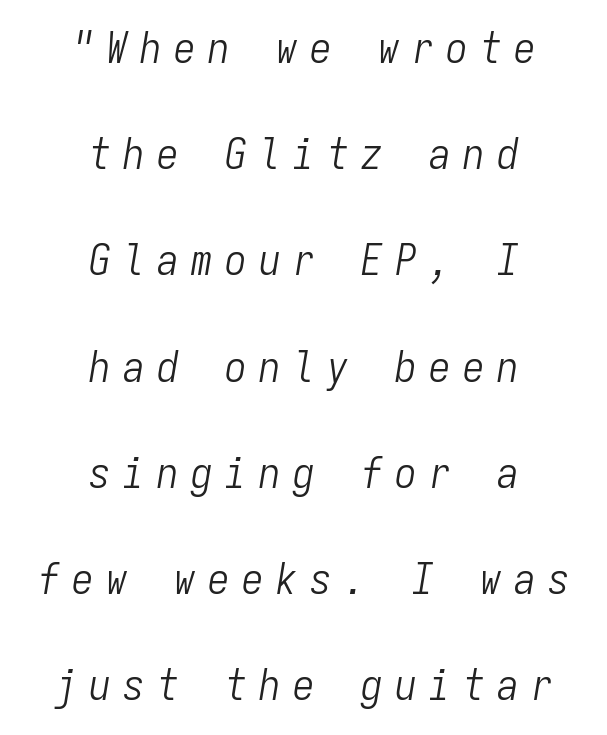
{"italic": "yes", "lean": "right", "slant_degrees": 9, "bold": "no", "weight": "light", "width": "condensed", "stroke_contrast": "low", "x_height": "medium", "monospaced": "yes", "underline": "no", "align": "center", "line_spacing": "loose", "line_spacing_ratio": 2.47, "letter_spacing": "wide", "letter_spacing_em": 0.29, "glyph_px": 43}
